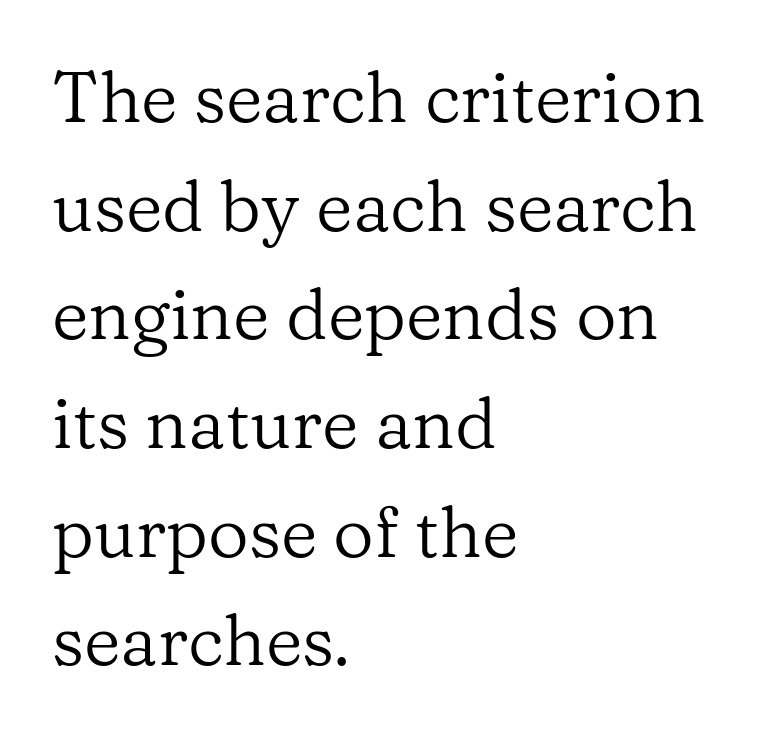
The words here are not underlined. Is this a fixed-width face? No — the glyphs have proportional, varying widths. Summary of weight: not heavy and not bold. Each word holds together tightly as a unit, with standard inter-letter gaps. If you drew a line through each stem, it would be perfectly vertical. Classification — serif.
